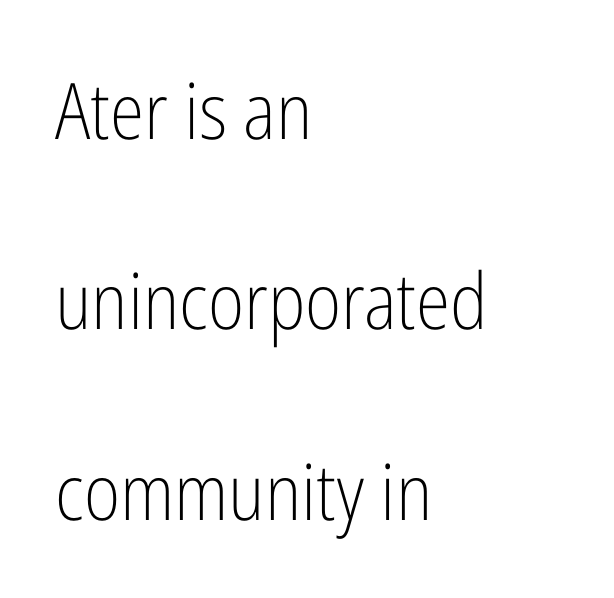
Q: Is the text bold? A: No.
Q: Is the text italic (slanted)? A: No, it is upright.
Q: Is the typeface a serif or a sans-serif typeface? A: Sans-serif.
Q: Is the text underlined? A: No.
Q: How is the paragraph aligned? A: Left-aligned.
Q: Is the spacing between letters normal or unusually wide? A: Normal.
Q: Is the spacing between lines tight, normal or loose? A: Loose.
Q: Width (condensed, normal, or wide)? A: Condensed.
Q: Stroke contrast? A: Low.
Q: x-height? A: Medium.
Q: Monospaced? A: No.
